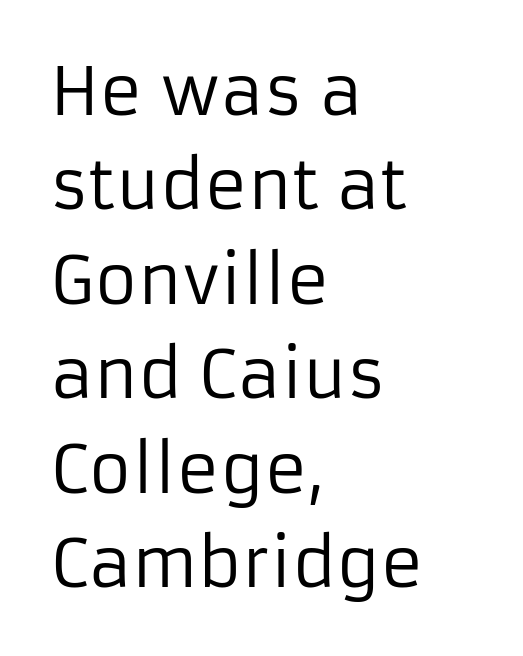
The image shows 66 px regular-weight sans-serif type, upright; set left-aligned, normal line spacing (1.43x), normal letter spacing, not underlined; low stroke contrast and a medium x-height.
